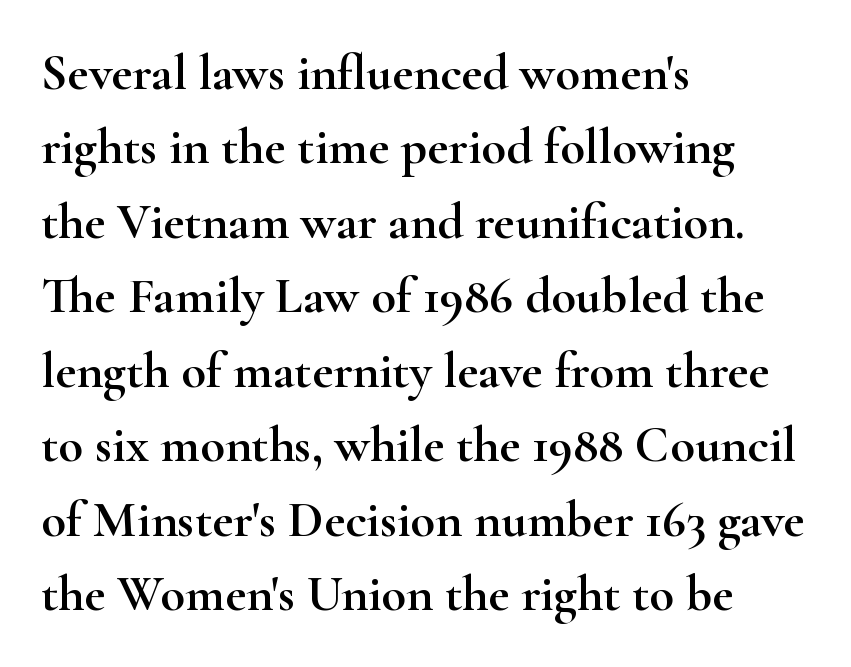
The image shows 51 px wide serif type, upright; set left-aligned, normal line spacing (1.46x), normal letter spacing, not underlined; high stroke contrast and a small x-height.
